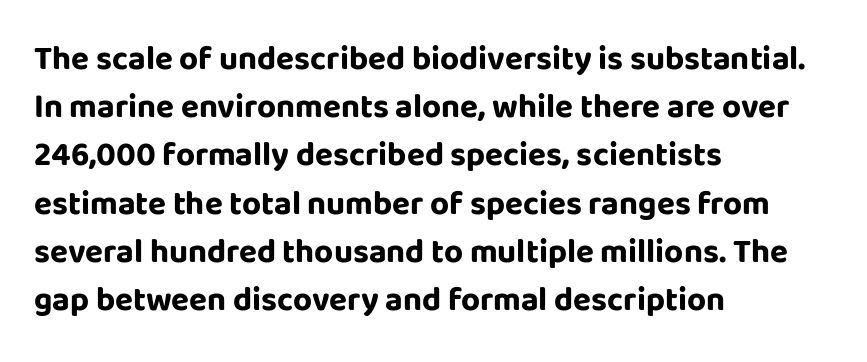
Letter spacing: default. Is the block centered? No — it sits flush against the left margin. The leading is moderate, giving the passage an even texture. Regarding serifs, this sample does without them. Each row of text sits above clean, open space. Characters remain perfectly vertical along every line.
